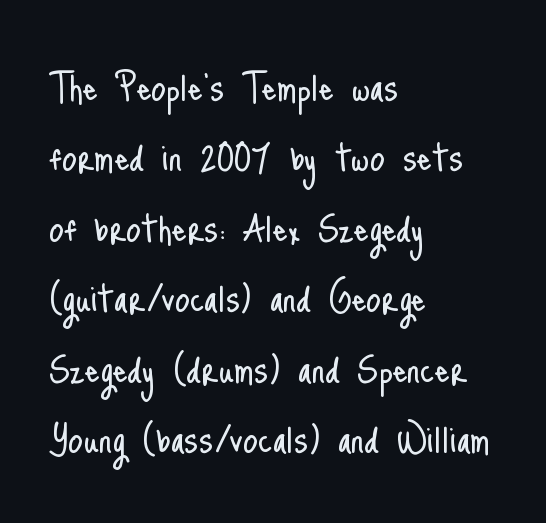
Q: Is the text bold? A: No.
Q: Is the text italic (slanted)? A: No, it is upright.
Q: Is the typeface a serif or a sans-serif typeface? A: Sans-serif.
Q: Is the text underlined? A: No.
Q: How is the paragraph aligned? A: Left-aligned.
Q: Is the spacing between letters normal or unusually wide? A: Normal.
Q: Is the spacing between lines tight, normal or loose? A: Normal.
Q: Width (condensed, normal, or wide)? A: Condensed.
Q: Stroke contrast? A: Low.
Q: x-height? A: Small.
Q: Monospaced? A: No.
